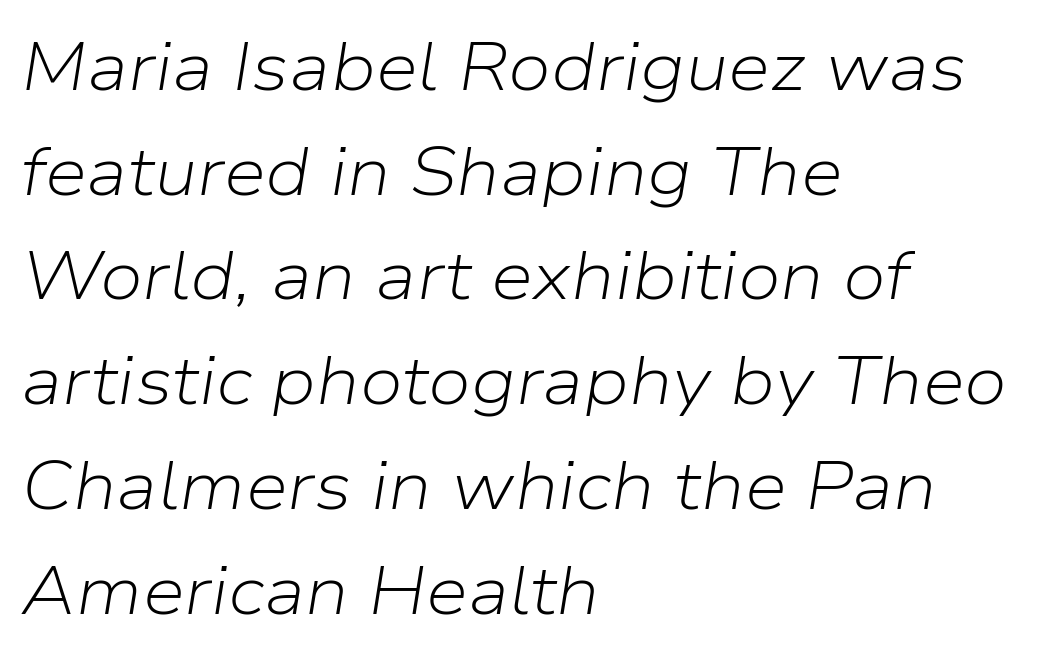
No letter is thick-stroked: the sample isn't bold. Varying glyph widths throughout — classic text-font behaviour. No word sits above an underline. If you measured baseline to baseline, you'd find a middling distance. The text block is weighted toward the left margin, trailing off unevenly rightward. The gaps between neighbouring characters are ordinary and unremarkable.
